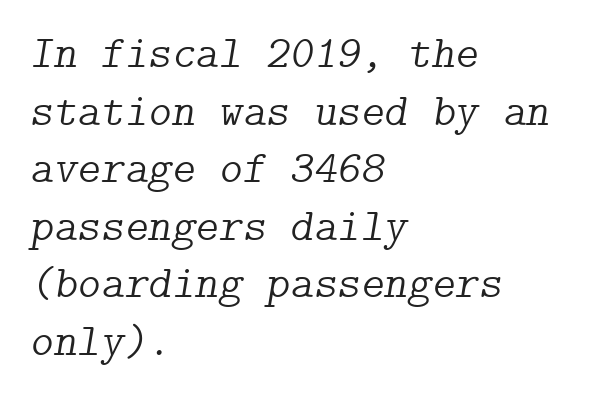
{"serif": "yes", "italic": "yes", "lean": "right", "slant_degrees": 9, "bold": "no", "weight": "light", "width": "normal", "stroke_contrast": "low", "x_height": "medium", "underline": "no", "align": "left", "line_spacing": "normal", "line_spacing_ratio": 1.28, "letter_spacing": "normal", "letter_spacing_em": 0.0, "glyph_px": 45}
